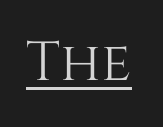
Q: Is the text italic (slanted)? A: No, it is upright.
Q: Is the text underlined? A: Yes.
Q: Is the spacing between letters normal or unusually wide? A: Normal.
Q: Width (condensed, normal, or wide)? A: Normal.
Q: Stroke contrast? A: Medium.
Q: x-height? A: Large.
Q: Monospaced? A: No.
